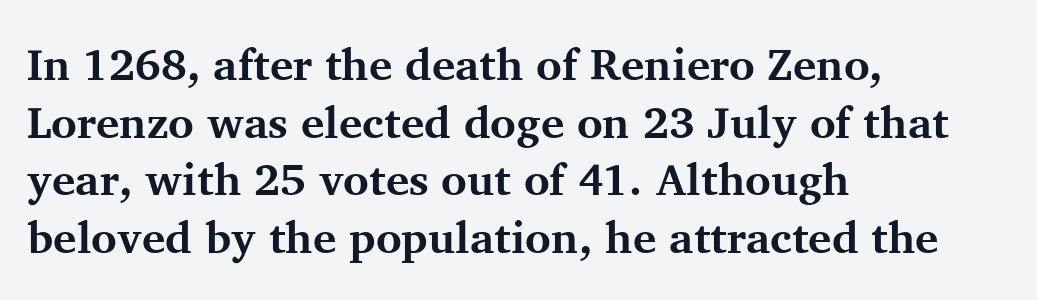
Q: Is the text bold? A: Yes.
Q: Is the text italic (slanted)? A: No, it is upright.
Q: Is the typeface a serif or a sans-serif typeface? A: Serif.
Q: Is the text underlined? A: No.
Q: How is the paragraph aligned? A: Left-aligned.
Q: Is the spacing between letters normal or unusually wide? A: Normal.
Q: Is the spacing between lines tight, normal or loose? A: Normal.
Q: Width (condensed, normal, or wide)? A: Normal.
Q: Stroke contrast? A: Medium.
Q: x-height? A: Medium.
Q: Monospaced? A: No.
